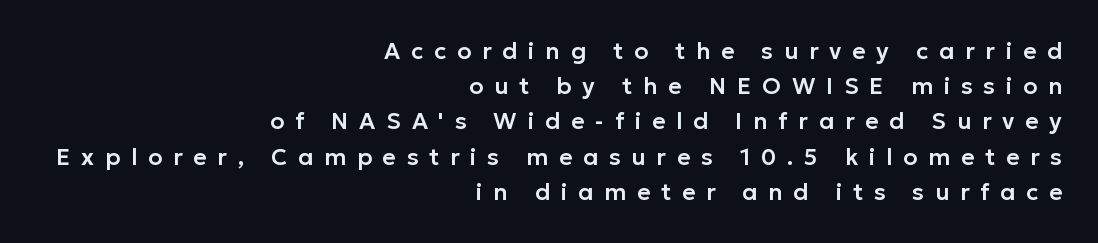
Short and long lines alike share a common ending point at right. The letters stand straight up with perfectly vertical stems. Someone cranked the tracking dial way up on this one. Regarding leading, the lines here are spaced in the standard way. Bare-footed words on every line.
